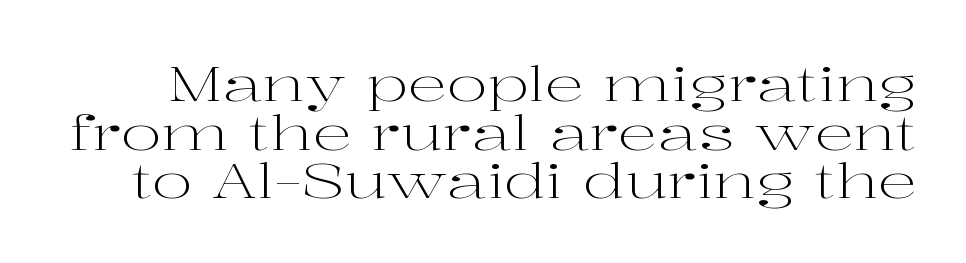
Q: Is the text bold? A: No.
Q: Is the text italic (slanted)? A: No, it is upright.
Q: Is the typeface a serif or a sans-serif typeface? A: Serif.
Q: Is the text underlined? A: No.
Q: Is the spacing between letters normal or unusually wide? A: Normal.
Q: Is the spacing between lines tight, normal or loose? A: Tight.
Q: Width (condensed, normal, or wide)? A: Wide.
Q: Stroke contrast? A: High.
Q: x-height? A: Medium.
Q: Monospaced? A: No.
